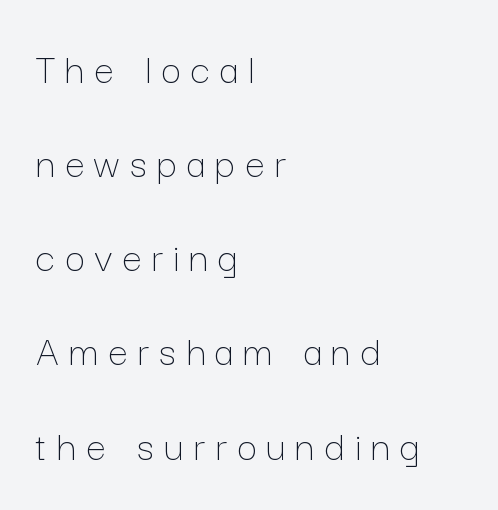
{"italic": "no", "bold": "no", "weight": "thin", "width": "normal", "stroke_contrast": "low", "x_height": "medium", "monospaced": "no", "underline": "no", "align": "left", "line_spacing": "loose", "line_spacing_ratio": 2.14, "letter_spacing": "wide", "letter_spacing_em": 0.23, "glyph_px": 44}
